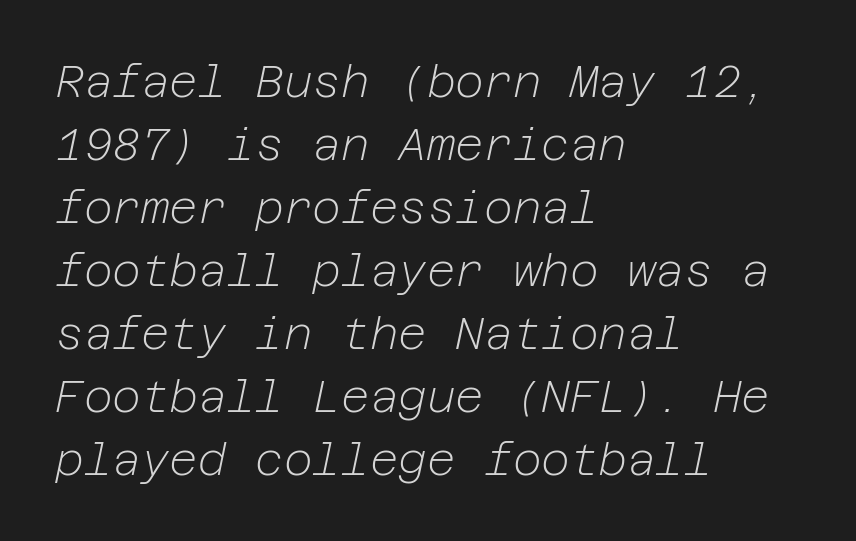
Q: Is the text bold? A: No.
Q: Is the text italic (slanted)? A: Yes, it leans right by about 12 degrees.
Q: Is the text underlined? A: No.
Q: How is the paragraph aligned? A: Left-aligned.
Q: Is the spacing between letters normal or unusually wide? A: Normal.
Q: Is the spacing between lines tight, normal or loose? A: Normal.
Q: Width (condensed, normal, or wide)? A: Normal.
Q: Stroke contrast? A: Low.
Q: x-height? A: Medium.
